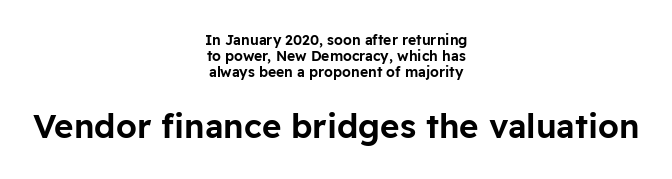
{"serif": "no", "italic": "no", "width": "normal", "stroke_contrast": "low", "x_height": "medium", "monospaced": "no", "underline": "no", "align": "center", "line_spacing": "tight", "line_spacing_ratio": 1.14, "letter_spacing": "normal", "letter_spacing_em": 0.0, "larger_block": "second", "size_ratio": 2.36, "glyph_px": 33}
